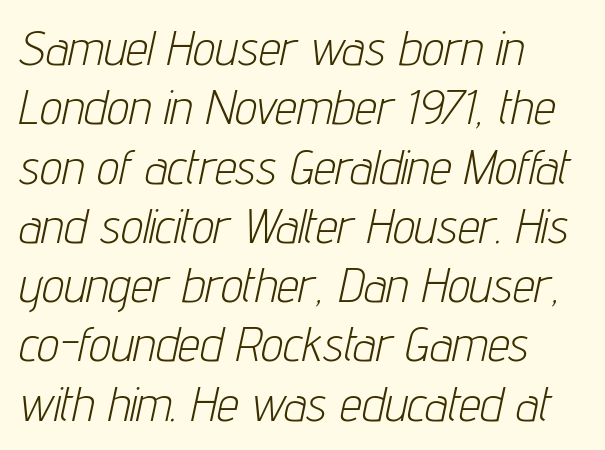
The text carries the slant typical of an italic or oblique font. Nothing unusual about the tracking: characters are spaced as the font intends. Letters rest on an invisible, unmarked baseline. The rendering uses natural spacing where letterforms have individual widths.
